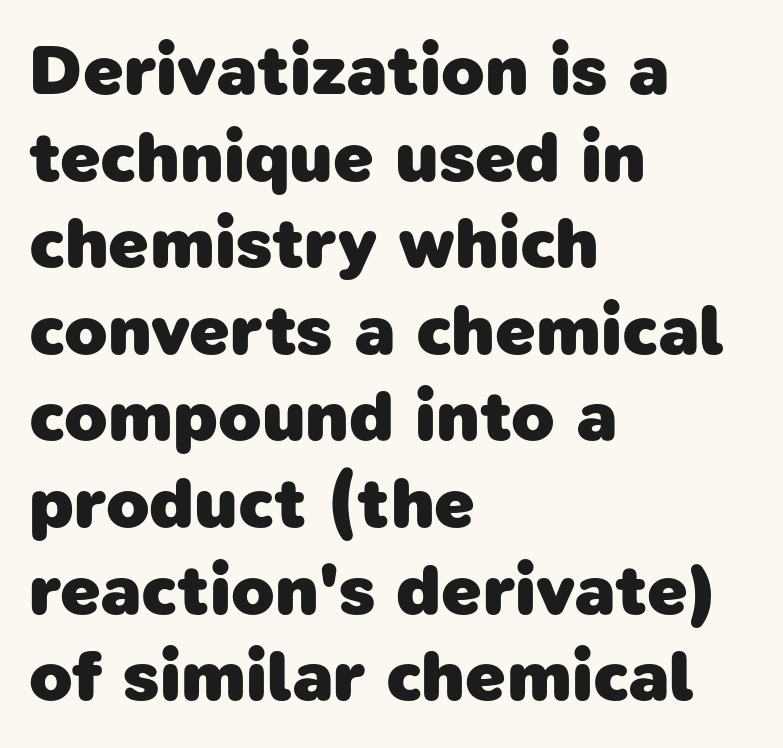
The image shows 71 px heavy sans-serif type; set left-aligned, line spacing 1.22x, normal letter spacing, not underlined; low stroke contrast and a medium x-height.
